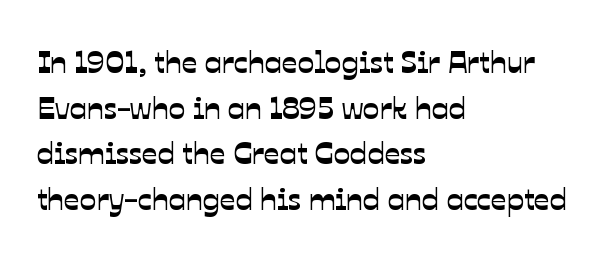
{"serif": "no", "width": "normal", "stroke_contrast": "low", "x_height": "medium", "monospaced": "no", "underline": "no", "align": "left", "line_spacing": "normal", "line_spacing_ratio": 1.47, "letter_spacing": "normal", "letter_spacing_em": 0.0, "glyph_px": 31}
